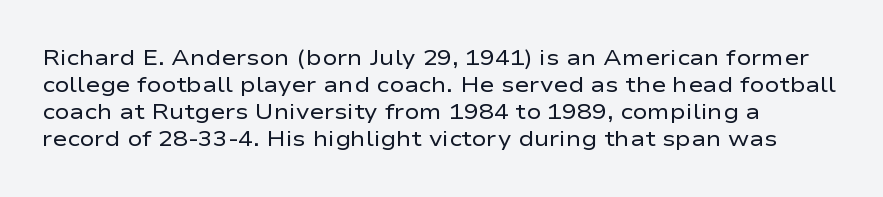
{"italic": "no", "bold": "no", "underline": "no", "align": "left", "line_spacing_ratio": 1.23, "letter_spacing": "normal", "letter_spacing_em": 0.0, "glyph_px": 22}
